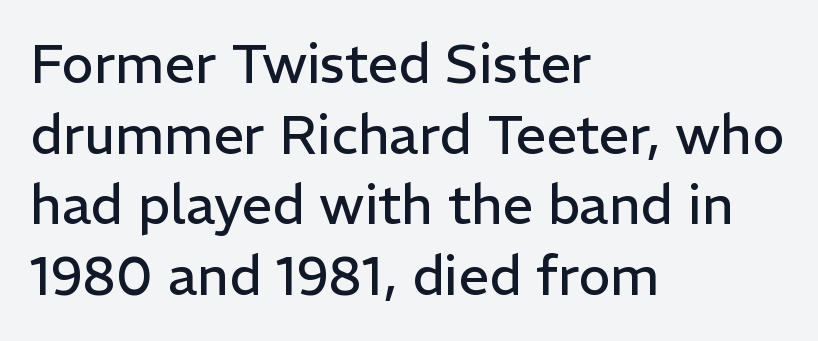
The image shows 54 px regular-weight sans-serif type, upright; set left-aligned, normal line spacing (1.31x), normal letter spacing, not underlined; low stroke contrast and a medium x-height.
